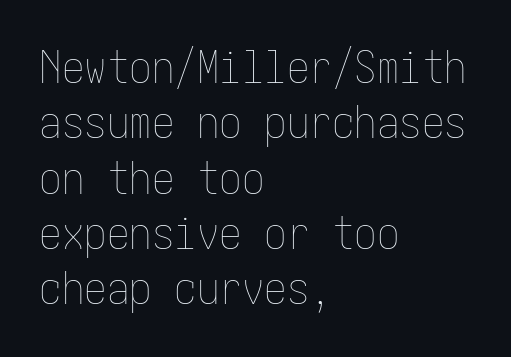
Q: Is the text bold? A: No.
Q: Is the text italic (slanted)? A: No, it is upright.
Q: Is the text underlined? A: No.
Q: How is the paragraph aligned? A: Left-aligned.
Q: Is the spacing between letters normal or unusually wide? A: Normal.
Q: Width (condensed, normal, or wide)? A: Condensed.
Q: Stroke contrast? A: Low.
Q: x-height? A: Medium.
